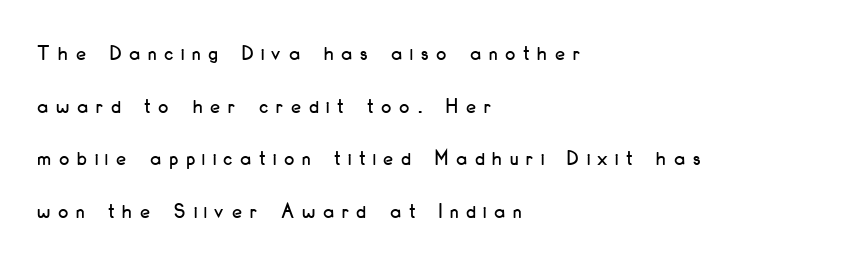
{"italic": "no", "underline": "no", "align": "left", "line_spacing": "loose", "line_spacing_ratio": 2.39, "letter_spacing": "wide", "letter_spacing_em": 0.37, "glyph_px": 22}
